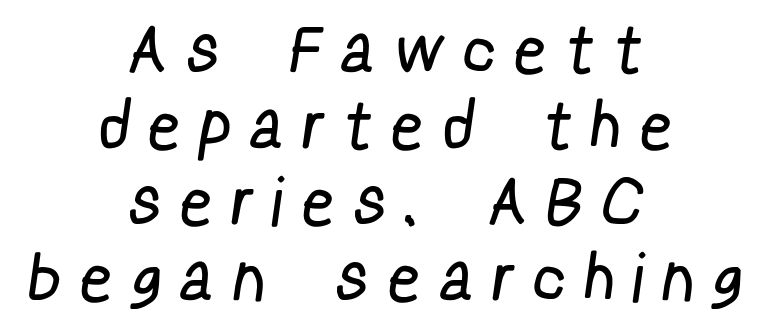
Do the characters align in a grid? No, the font is proportional. Honestly, the letter spacing is so wide it's the main thing you notice. Check the space under the baseline: it is left empty. Observe the absence of serifs on each vertical stroke in this sample. No extra ink here — the face is not bold. In CSS terms this would be text-align: center.
